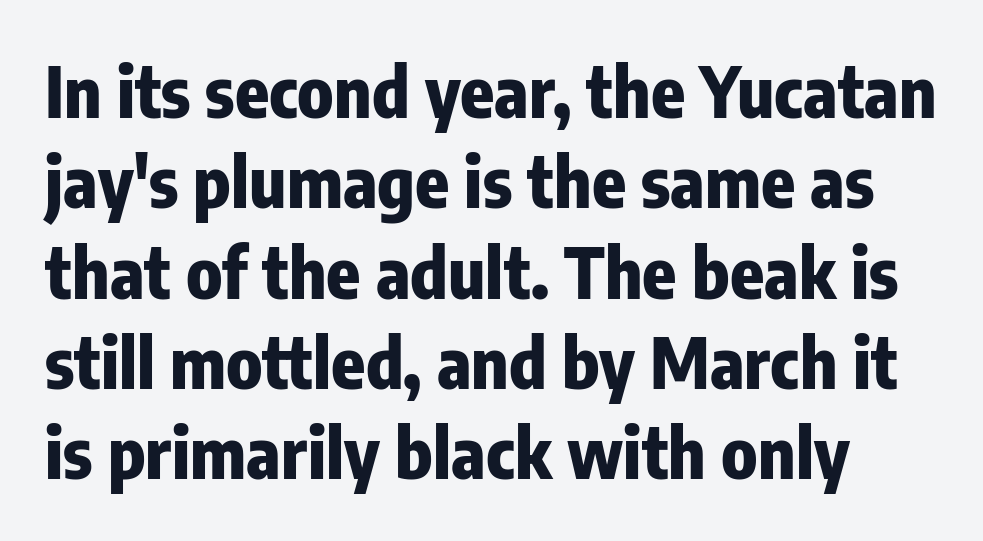
Q: Is the text bold? A: Yes.
Q: Is the text italic (slanted)? A: No, it is upright.
Q: Is the typeface a serif or a sans-serif typeface? A: Sans-serif.
Q: Is the text underlined? A: No.
Q: Is the spacing between letters normal or unusually wide? A: Normal.
Q: Is the spacing between lines tight, normal or loose? A: Normal.
Q: Width (condensed, normal, or wide)? A: Condensed.
Q: Stroke contrast? A: Low.
Q: x-height? A: Medium.
Q: Monospaced? A: No.
